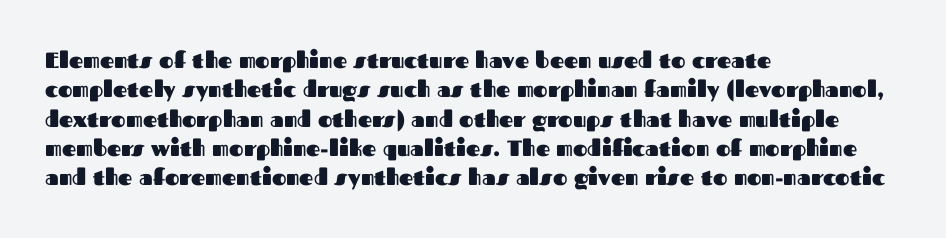
Q: Is the text bold? A: Yes.
Q: Is the text italic (slanted)? A: No, it is upright.
Q: Is the text underlined? A: No.
Q: How is the paragraph aligned? A: Left-aligned.
Q: Is the spacing between letters normal or unusually wide? A: Normal.
Q: Is the spacing between lines tight, normal or loose? A: Normal.
